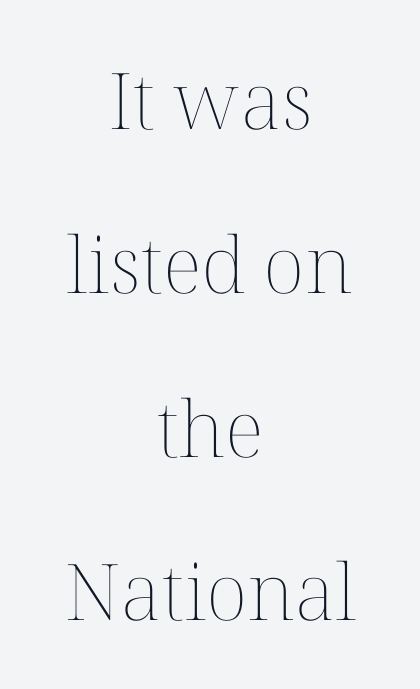
Q: Is the text bold? A: No.
Q: Is the text italic (slanted)? A: No, it is upright.
Q: Is the text underlined? A: No.
Q: How is the paragraph aligned? A: Centered.
Q: Is the spacing between letters normal or unusually wide? A: Normal.
Q: Is the spacing between lines tight, normal or loose? A: Loose.
Q: Width (condensed, normal, or wide)? A: Normal.
Q: Stroke contrast? A: Medium.
Q: x-height? A: Medium.
Q: Monospaced? A: No.
